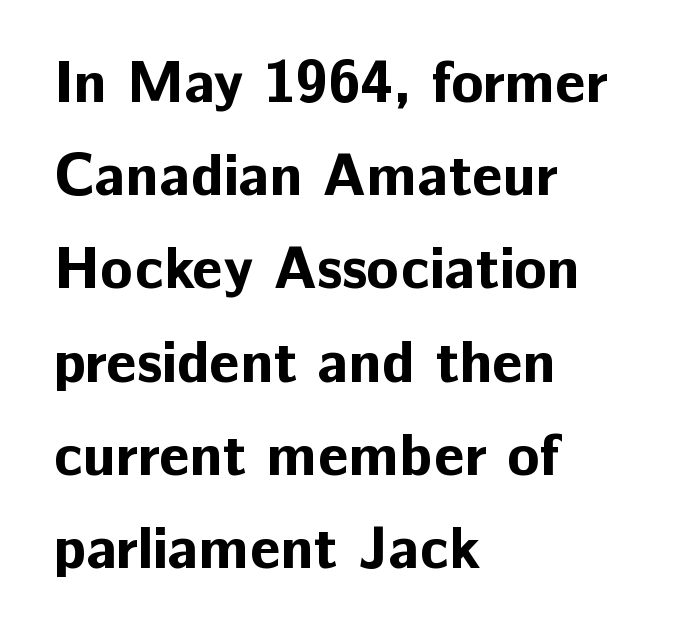
Each letter keeps its own natural width here, so spacing adapts to shape. Inter-character spacing is left at the font's built-in metrics. You'd pick this weight for a headline — it's a proper bold. Horizontal alignment here is leftward, the default for most running prose. Students, observe: this is what conventionally led text looks like. Note: no serifs on the glyphs.
